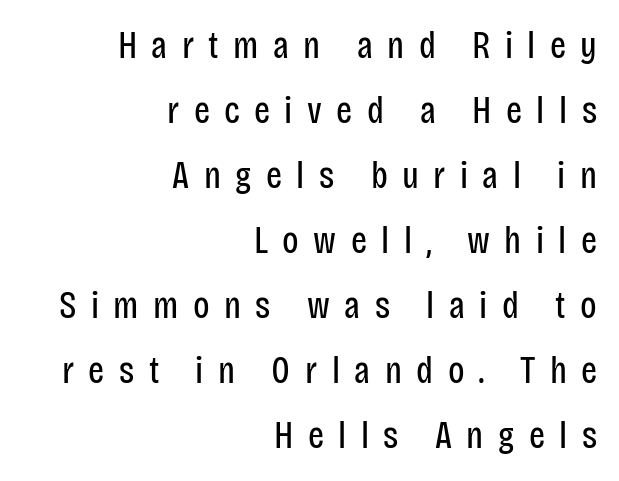
The image shows 38 px regular-weight, condensed sans-serif type, upright; set right-aligned, line spacing 1.71x, unusually wide letter spacing (+0.38 em), not underlined; low stroke contrast and a large x-height.
